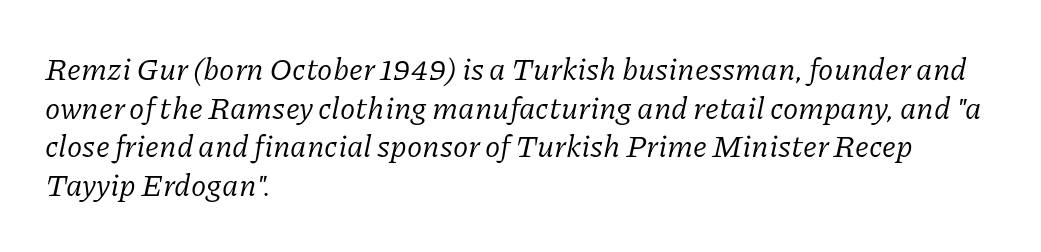
{"serif": "yes", "italic": "yes", "lean": "right", "slant_degrees": 11, "bold": "no", "weight": "regular", "width": "normal", "stroke_contrast": "low", "x_height": "medium", "monospaced": "no", "underline": "no", "align": "left", "line_spacing": "normal", "line_spacing_ratio": 1.25, "letter_spacing": "normal", "letter_spacing_em": 0.0, "glyph_px": 31}
